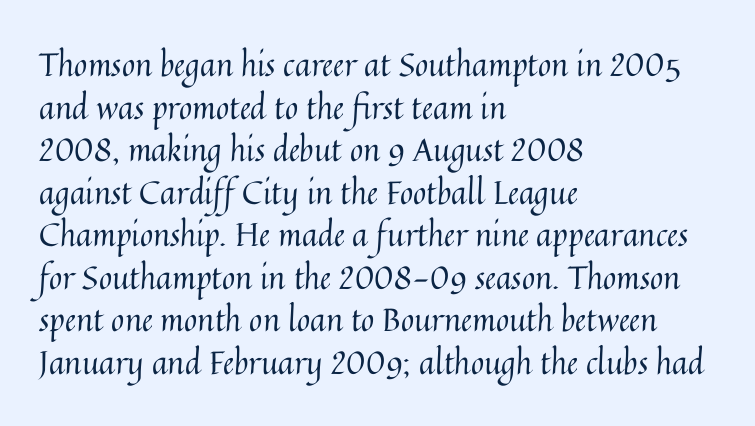
{"bold": "no", "weight": "regular", "width": "normal", "stroke_contrast": "medium", "x_height": "medium", "monospaced": "no", "underline": "no", "align": "left", "line_spacing": "normal", "line_spacing_ratio": 1.33, "letter_spacing": "normal", "letter_spacing_em": 0.0, "glyph_px": 32}
